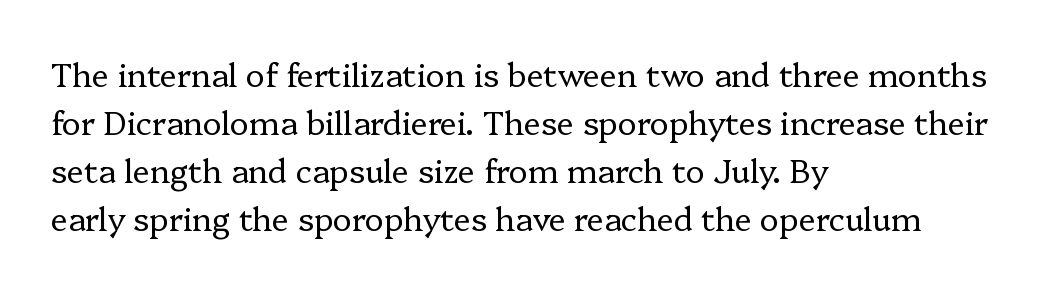
This rendering leaves character spacing at its baseline value. Are there feet on the stems? There are — it's a serif. Proportional: the letters do not fall into vertical columns. The letters look calm and open, with moderate or lighter stems. Designer's note — italics off, roman on. The space between consecutive lines is moderate.
